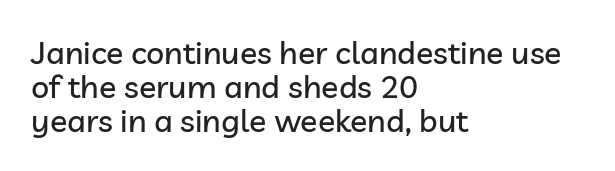
Q: Is the text italic (slanted)? A: No, it is upright.
Q: Is the typeface a serif or a sans-serif typeface? A: Sans-serif.
Q: Is the text underlined? A: No.
Q: How is the paragraph aligned? A: Left-aligned.
Q: Is the spacing between letters normal or unusually wide? A: Normal.
Q: Is the spacing between lines tight, normal or loose? A: Tight.
Q: Width (condensed, normal, or wide)? A: Normal.
Q: Stroke contrast? A: Low.
Q: x-height? A: Medium.
Q: Monospaced? A: No.
